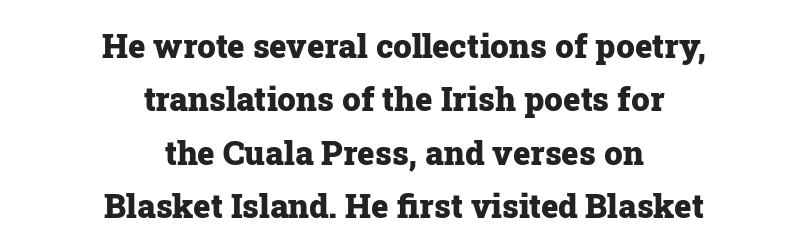
{"serif": "yes", "italic": "no", "bold": "yes", "weight": "heavy", "width": "normal", "stroke_contrast": "low", "x_height": "medium", "monospaced": "no", "underline": "no", "align": "center", "line_spacing": "normal", "line_spacing_ratio": 1.62, "letter_spacing": "normal", "letter_spacing_em": 0.0, "glyph_px": 33}
